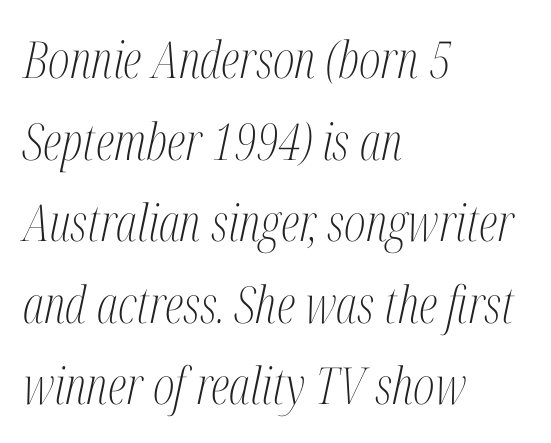
The image shows 51 px light, condensed serif type, italic (leaning right); set left-aligned, normal line spacing (1.6x), normal letter spacing, not underlined; medium stroke contrast and a medium x-height.
